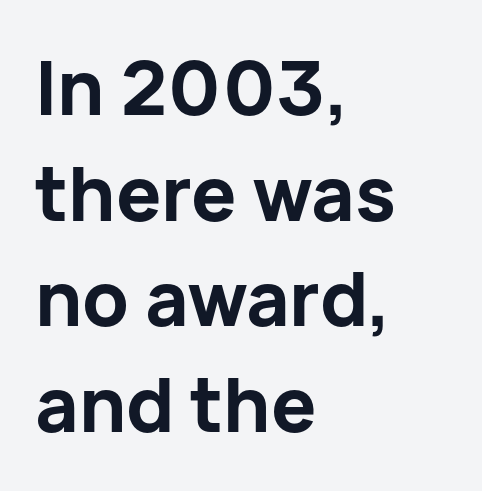
{"serif": "no", "italic": "no", "bold": "yes", "weight": "bold", "width": "normal", "stroke_contrast": "low", "x_height": "medium", "monospaced": "no", "underline": "no", "align": "left", "line_spacing": "normal", "line_spacing_ratio": 1.41, "letter_spacing": "normal", "letter_spacing_em": 0.0, "glyph_px": 75}
